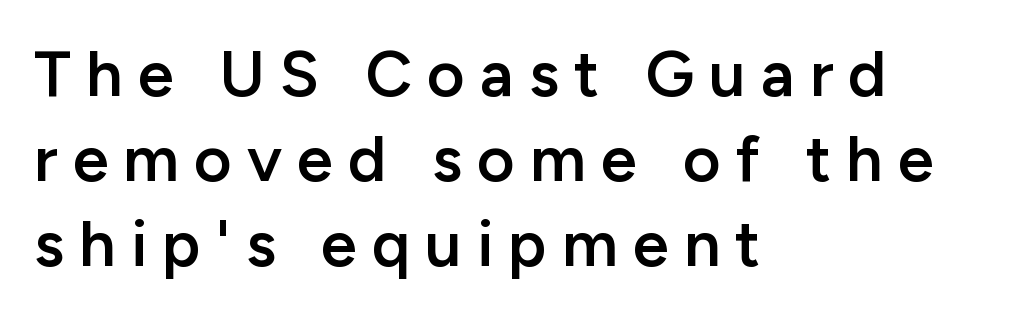
{"serif": "no", "italic": "no", "bold": "semi", "weight": "semibold", "width": "normal", "stroke_contrast": "low", "x_height": "medium", "monospaced": "no", "underline": "no", "align": "left", "line_spacing": "normal", "line_spacing_ratio": 1.31, "letter_spacing": "wide", "letter_spacing_em": 0.23, "glyph_px": 65}
